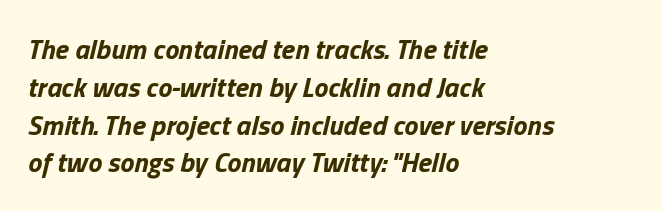
Q: Is the text bold? A: Yes.
Q: Is the text italic (slanted)? A: Yes, it leans right by about 13 degrees.
Q: Is the text underlined? A: No.
Q: How is the paragraph aligned? A: Left-aligned.
Q: Is the spacing between letters normal or unusually wide? A: Normal.
Q: Is the spacing between lines tight, normal or loose? A: Normal.
Q: Width (condensed, normal, or wide)? A: Normal.
Q: Stroke contrast? A: Low.
Q: x-height? A: Medium.
Q: Monospaced? A: No.
